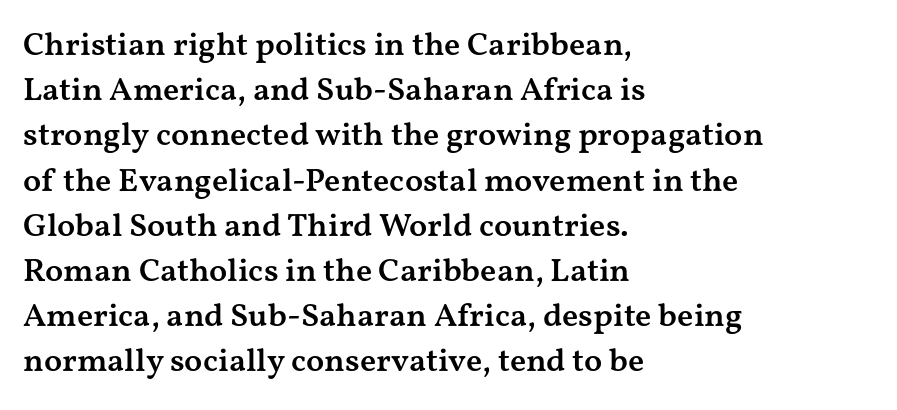
{"serif": "yes", "italic": "no", "bold": "semi", "weight": "semibold", "width": "wide", "stroke_contrast": "medium", "x_height": "medium", "monospaced": "no", "underline": "no", "align": "left", "line_spacing": "normal", "line_spacing_ratio": 1.37, "letter_spacing": "normal", "letter_spacing_em": 0.0, "glyph_px": 33}
